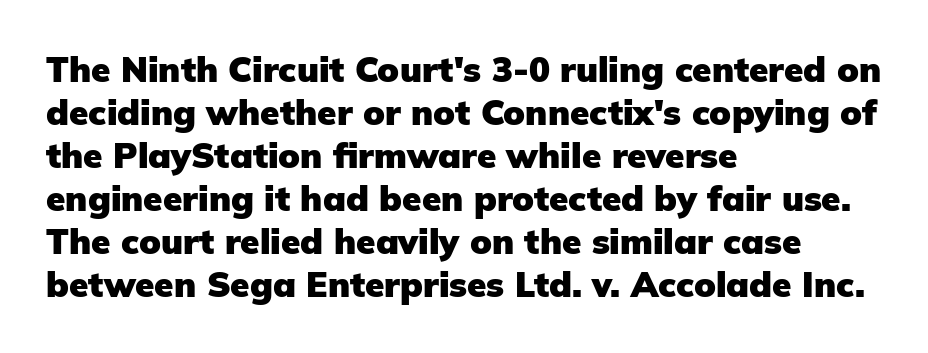
The image shows 35 px heavy sans-serif type, upright; set left-aligned, line spacing 1.23x, normal letter spacing, not underlined; low stroke contrast and a medium x-height.
